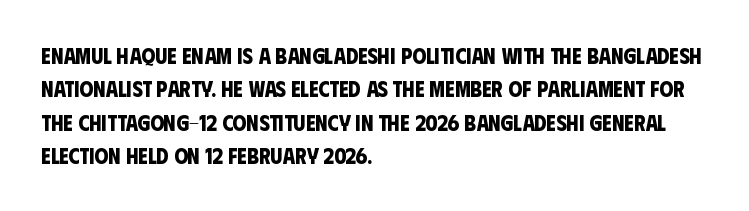
Caption: multi-line text, flush left, ragged right. A clean baseline with only descenders dipping below it. Inter-character spacing is left at the font's built-in metrics. Set as a true bold cut, around the 700 mark. The designer left line spacing at the default.
